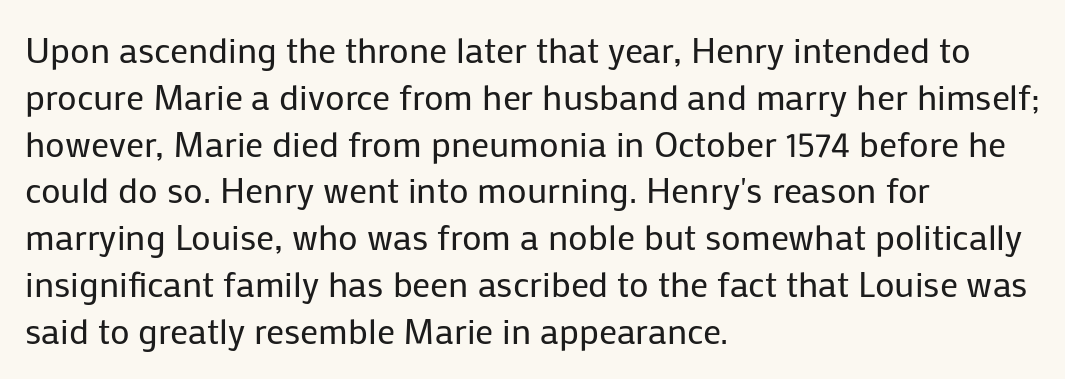
{"serif": "no", "italic": "no", "bold": "no", "weight": "regular", "width": "normal", "stroke_contrast": "low", "x_height": "medium", "monospaced": "no", "underline": "no", "align": "left", "line_spacing": "normal", "line_spacing_ratio": 1.3, "letter_spacing": "normal", "letter_spacing_em": 0.0, "glyph_px": 36}
